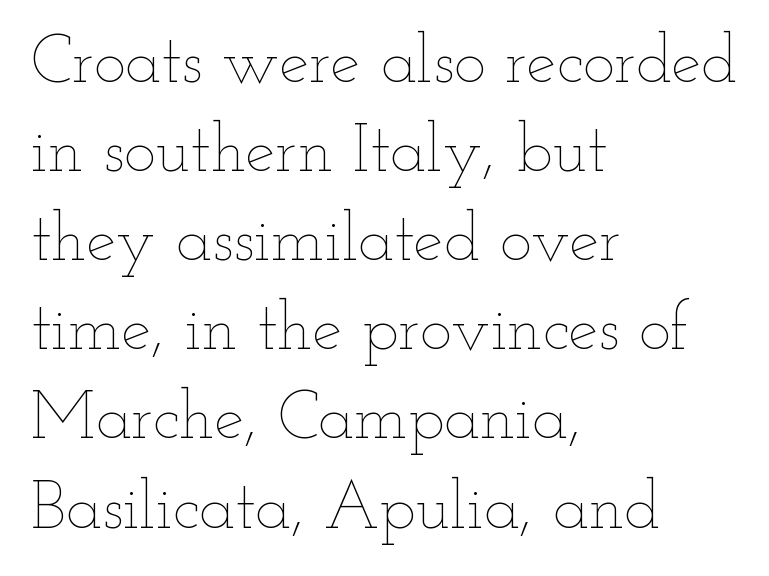
Q: Is the text bold? A: No.
Q: Is the text italic (slanted)? A: No, it is upright.
Q: Is the text underlined? A: No.
Q: How is the paragraph aligned? A: Left-aligned.
Q: Is the spacing between letters normal or unusually wide? A: Normal.
Q: Is the spacing between lines tight, normal or loose? A: Normal.
Q: Width (condensed, normal, or wide)? A: Wide.
Q: Stroke contrast? A: Low.
Q: x-height? A: Small.
Q: Monospaced? A: No.
